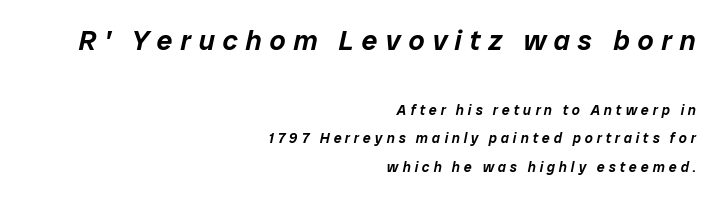
Italic: yes, the glyphs are oblique. These lines stand farther apart than default settings would place them. The lines are quadded right. Just letters on the line, the space beneath them empty.
